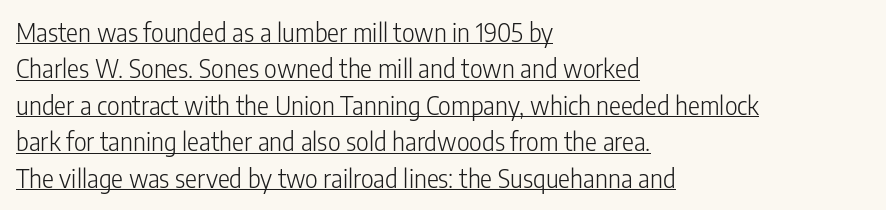
{"italic": "no", "bold": "no", "underline": "yes", "align": "left", "line_spacing": "normal", "line_spacing_ratio": 1.46, "letter_spacing": "normal", "letter_spacing_em": 0.0, "glyph_px": 25}
